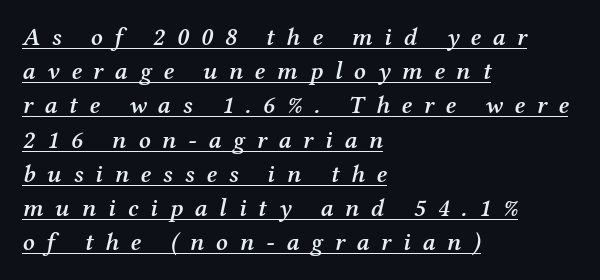
{"italic": "yes", "lean": "right", "slant_degrees": 12, "bold": "semi", "underline": "yes", "align": "left", "line_spacing": "normal", "line_spacing_ratio": 1.37, "letter_spacing": "wide", "letter_spacing_em": 0.47, "glyph_px": 25}
